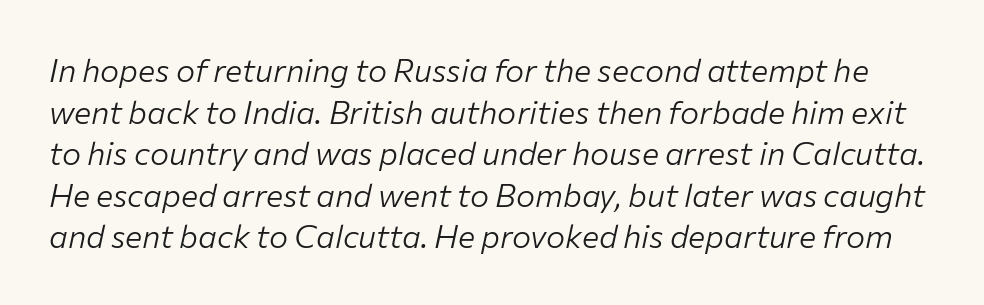
The image shows 32 px light type, italic (leaning right); set normal line spacing (1.3x), normal letter spacing, not underlined; low stroke contrast and a medium x-height.
